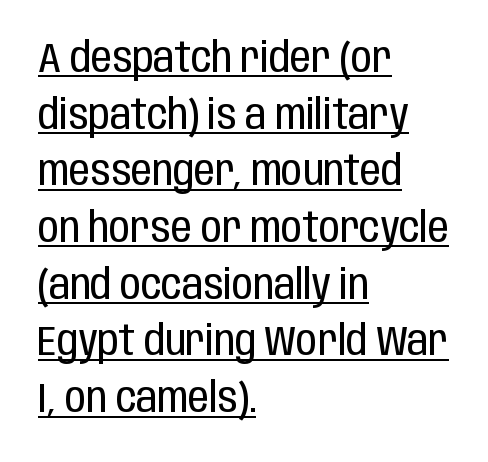
Q: Is the text bold? A: No.
Q: Is the text italic (slanted)? A: No, it is upright.
Q: Is the typeface a serif or a sans-serif typeface? A: Sans-serif.
Q: Is the text underlined? A: Yes.
Q: How is the paragraph aligned? A: Left-aligned.
Q: Is the spacing between letters normal or unusually wide? A: Normal.
Q: Is the spacing between lines tight, normal or loose? A: Normal.
Q: Width (condensed, normal, or wide)? A: Condensed.
Q: Stroke contrast? A: Low.
Q: x-height? A: Large.
Q: Monospaced? A: No.
